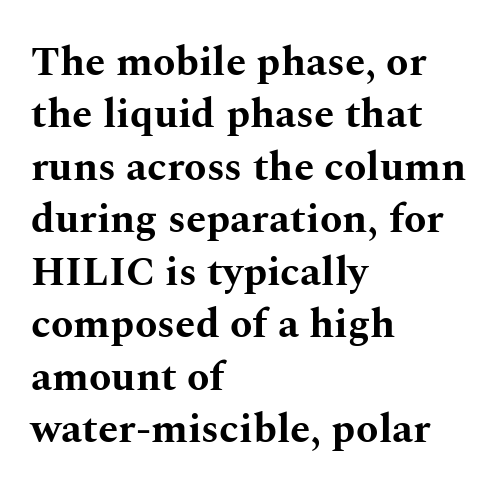
Q: Is the text bold? A: Yes.
Q: Is the text italic (slanted)? A: No, it is upright.
Q: Is the typeface a serif or a sans-serif typeface? A: Serif.
Q: Is the text underlined? A: No.
Q: How is the paragraph aligned? A: Left-aligned.
Q: Is the spacing between letters normal or unusually wide? A: Normal.
Q: Is the spacing between lines tight, normal or loose? A: Normal.
Q: Width (condensed, normal, or wide)? A: Wide.
Q: Stroke contrast? A: Medium.
Q: x-height? A: Medium.
Q: Monospaced? A: No.
